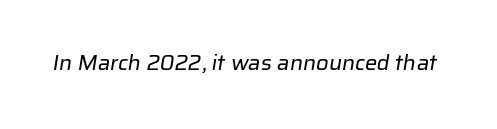
Students, note that the glyphs here touch the page at normal intervals. Any mark beneath the type? The region is blank. Is this a heavy cut? Hardly; it is regular or lighter.
